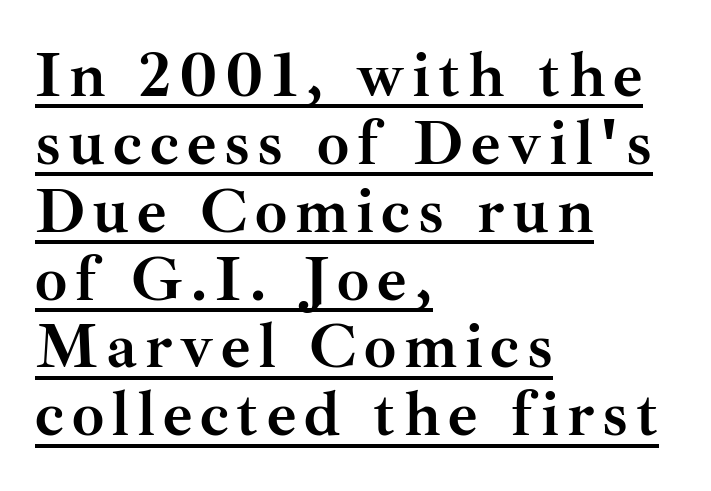
The image shows 64 px semibold serif type, upright; set left-aligned, tight line spacing (1.06x), underlined; medium stroke contrast and a small x-height.
